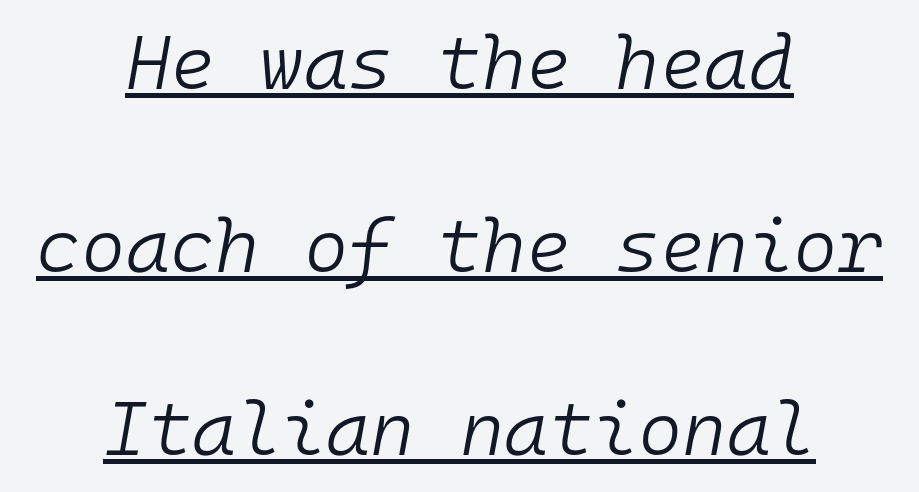
{"italic": "yes", "lean": "right", "slant_degrees": 10, "bold": "no", "weight": "light", "width": "normal", "stroke_contrast": "low", "x_height": "medium", "monospaced": "yes", "underline": "yes", "align": "center", "line_spacing": "loose", "line_spacing_ratio": 2.41, "letter_spacing": "normal", "letter_spacing_em": 0.0, "glyph_px": 76}
